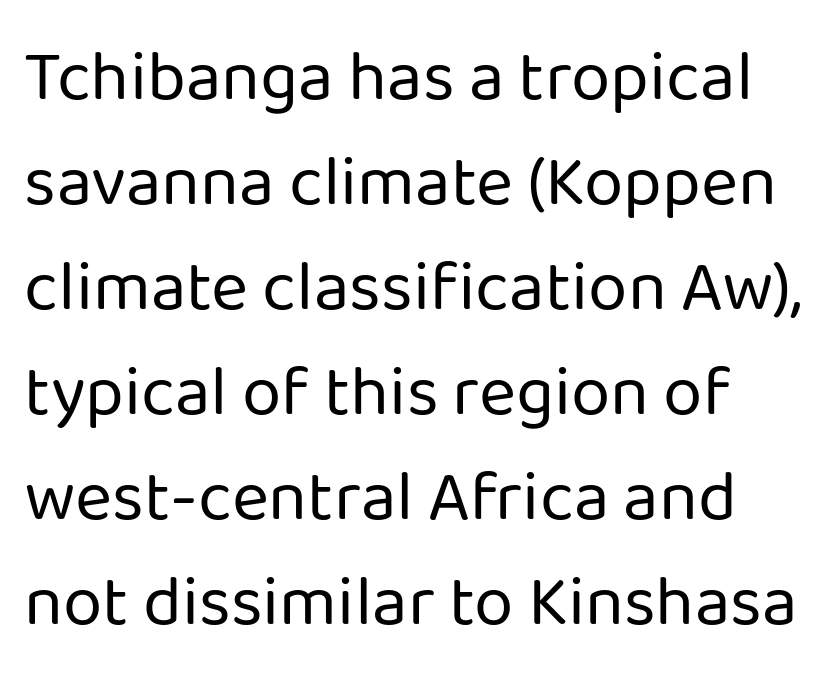
Q: Is the text bold? A: No.
Q: Is the text italic (slanted)? A: No, it is upright.
Q: Is the typeface a serif or a sans-serif typeface? A: Sans-serif.
Q: Is the text underlined? A: No.
Q: How is the paragraph aligned? A: Left-aligned.
Q: Is the spacing between letters normal or unusually wide? A: Normal.
Q: Is the spacing between lines tight, normal or loose? A: Normal.
Q: Width (condensed, normal, or wide)? A: Normal.
Q: Stroke contrast? A: Low.
Q: x-height? A: Medium.
Q: Monospaced? A: No.
